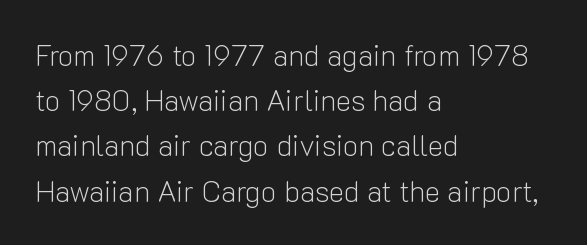
Q: Is the text bold? A: No.
Q: Is the text italic (slanted)? A: No, it is upright.
Q: Is the typeface a serif or a sans-serif typeface? A: Sans-serif.
Q: Is the text underlined? A: No.
Q: How is the paragraph aligned? A: Left-aligned.
Q: Is the spacing between letters normal or unusually wide? A: Normal.
Q: Is the spacing between lines tight, normal or loose? A: Normal.
Q: Width (condensed, normal, or wide)? A: Normal.
Q: Stroke contrast? A: Low.
Q: x-height? A: Medium.
Q: Monospaced? A: No.
